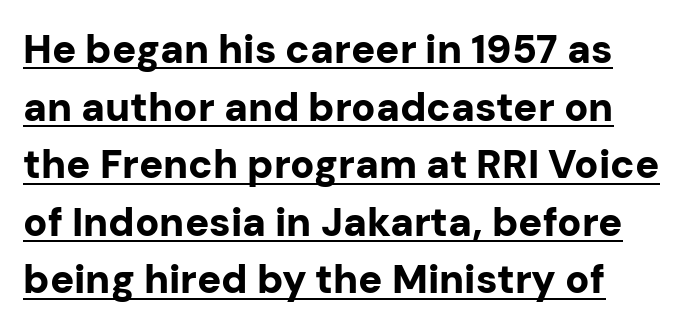
What's the leading like? Ordinary, nothing unusual. Ascenders rise straight up at ninety degrees. Has an underline been added? It has. The typesetting leans heavy: a genuine bold.
